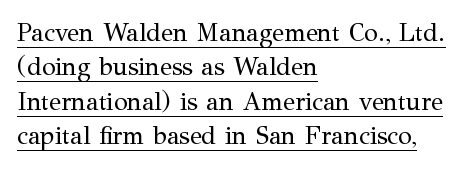
Q: Is the text bold? A: No.
Q: Is the text italic (slanted)? A: No, it is upright.
Q: Is the text underlined? A: Yes.
Q: How is the paragraph aligned? A: Left-aligned.
Q: Is the spacing between letters normal or unusually wide? A: Normal.
Q: Is the spacing between lines tight, normal or loose? A: Normal.
